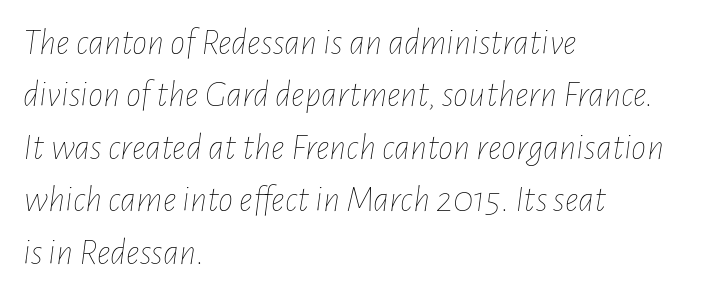
{"italic": "yes", "lean": "right", "slant_degrees": 7, "bold": "no", "weight": "thin", "width": "condensed", "stroke_contrast": "low", "x_height": "medium", "monospaced": "no", "underline": "no", "align": "left", "line_spacing": "normal", "line_spacing_ratio": 1.38, "letter_spacing": "normal", "letter_spacing_em": 0.0, "glyph_px": 38}
